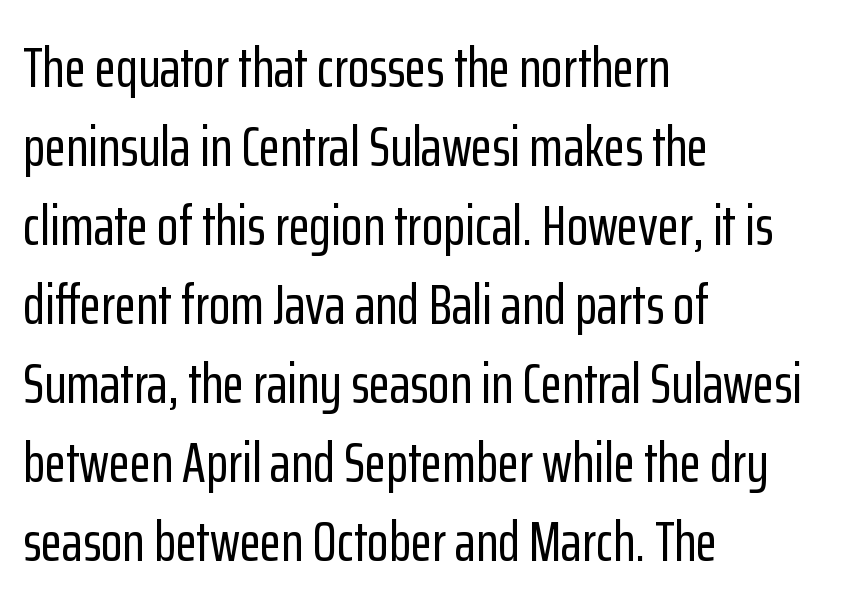
Q: Is the text italic (slanted)? A: No, it is upright.
Q: Is the typeface a serif or a sans-serif typeface? A: Sans-serif.
Q: Is the text underlined? A: No.
Q: How is the paragraph aligned? A: Left-aligned.
Q: Is the spacing between letters normal or unusually wide? A: Normal.
Q: Is the spacing between lines tight, normal or loose? A: Normal.
Q: Width (condensed, normal, or wide)? A: Condensed.
Q: Stroke contrast? A: Low.
Q: x-height? A: Medium.
Q: Monospaced? A: No.
